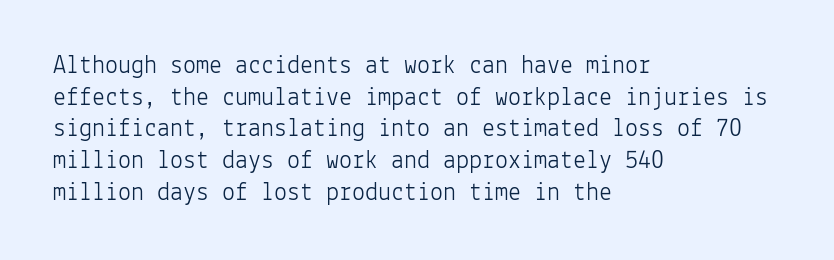
{"italic": "no", "bold": "no", "underline": "no", "align": "left", "line_spacing_ratio": 1.22, "letter_spacing": "normal", "letter_spacing_em": 0.0, "glyph_px": 26}
